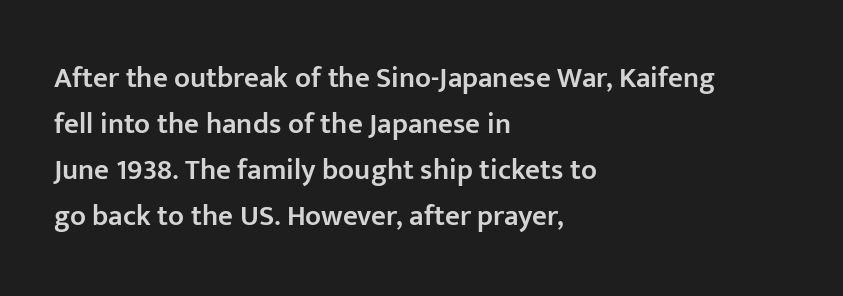
Each word holds together tightly as a unit, with standard inter-letter gaps. The typesetter chose a ragged-right arrangement here. The space between consecutive lines is moderate. The foot of each line stays bare and open.
